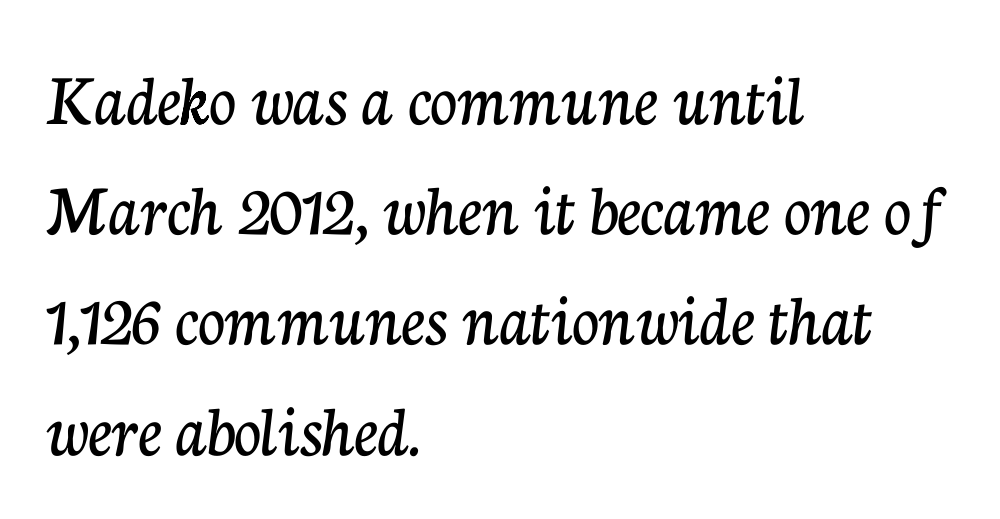
Q: Is the text italic (slanted)? A: Yes.
Q: Is the typeface a serif or a sans-serif typeface? A: Serif.
Q: Is the text underlined? A: No.
Q: How is the paragraph aligned? A: Left-aligned.
Q: Is the spacing between letters normal or unusually wide? A: Normal.
Q: Is the spacing between lines tight, normal or loose? A: Normal.
Q: Width (condensed, normal, or wide)? A: Normal.
Q: Stroke contrast? A: Low.
Q: x-height? A: Medium.
Q: Monospaced? A: No.
